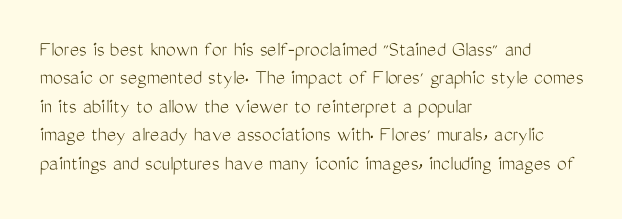
Q: Is the text bold? A: No.
Q: Is the text italic (slanted)? A: No, it is upright.
Q: Is the text underlined? A: No.
Q: How is the paragraph aligned? A: Left-aligned.
Q: Is the spacing between letters normal or unusually wide? A: Normal.
Q: Is the spacing between lines tight, normal or loose? A: Normal.
